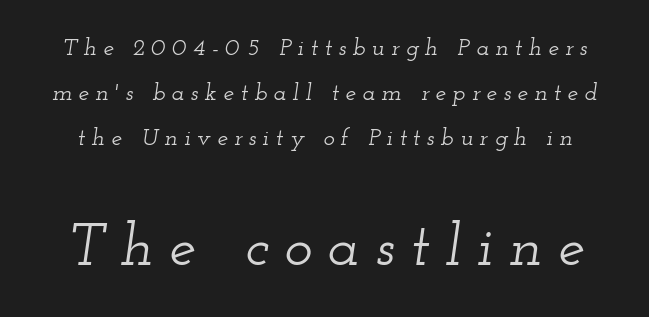
Typesetter's note — lower block bumped up in size, upper block left smaller. Short note: letters widely spaced. A typesetter would label this face a serif. Quick note: underline off. You could not count columns in this text — the font is proportionally spaced. The glyphs look as if they've been sheared to an angle.
